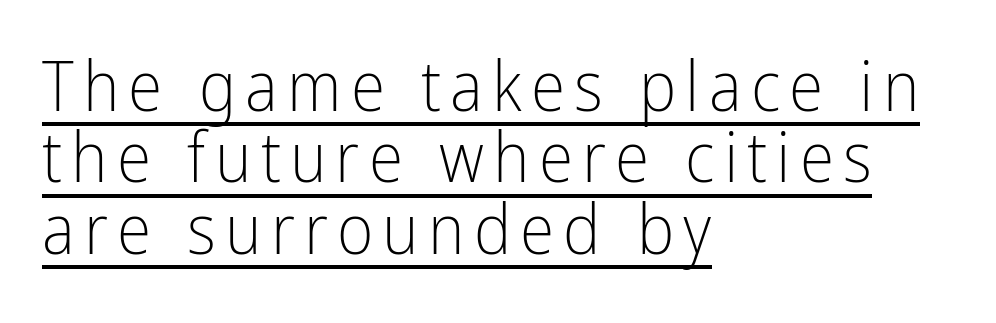
The image shows 70 px light, condensed sans-serif type, upright; set left-aligned, tight line spacing (1.02x), underlined; low stroke contrast and a medium x-height.
